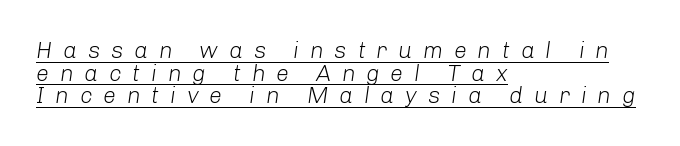
Q: Is the text bold? A: No.
Q: Is the text italic (slanted)? A: Yes, it leans right by about 8 degrees.
Q: Is the text underlined? A: Yes.
Q: How is the paragraph aligned? A: Left-aligned.
Q: Is the spacing between letters normal or unusually wide? A: Unusually wide.
Q: Is the spacing between lines tight, normal or loose? A: Tight.
